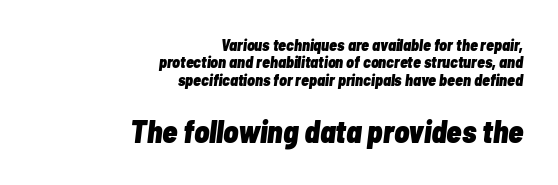
{"italic": "yes", "lean": "right", "slant_degrees": 7, "bold": "yes", "weight": "heavy", "width": "condensed", "stroke_contrast": "low", "x_height": "medium", "monospaced": "no", "underline": "no", "align": "right", "line_spacing": "tight", "line_spacing_ratio": 1.08, "letter_spacing": "normal", "letter_spacing_em": 0.0, "larger_block": "second", "size_ratio": 1.94, "glyph_px": 31}
